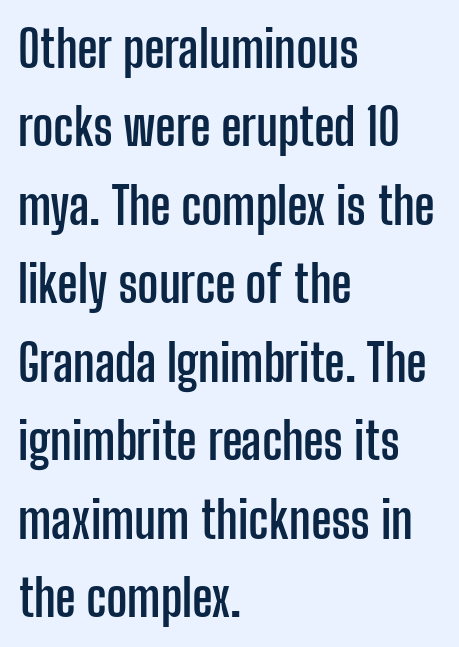
Observe the ordinary spacing: letters are neighbours, not strangers. If you drew a line through each stem, it would be perfectly vertical. Quick note: interline space is typical. Heft: maximum for text — a bold. Horizontally, the lines are justified to the leading edge only.
